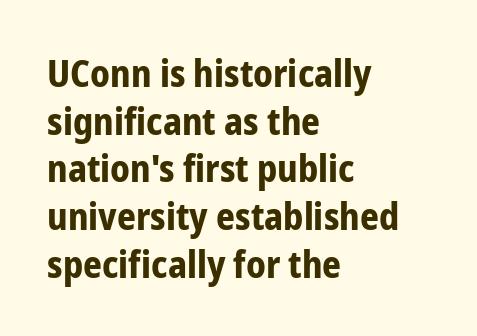
The image shows 37 px bold, condensed sans-serif type, upright; set left-aligned, normal line spacing (1.29x), normal letter spacing, not underlined; low stroke contrast and a medium x-height.
